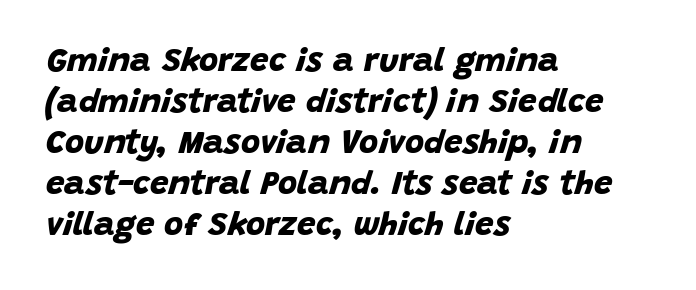
Caption: bold face, heavy strokes. Stroke terminals: plain, sans-serif. The rendering keeps characters at their native spacing. Anything drawn beneath the words? Only blank space. Teacher's note: observe the even left margin — that is flush-left alignment. Note the varied advance widths — an 'i' is clearly narrower than an 'm'.
